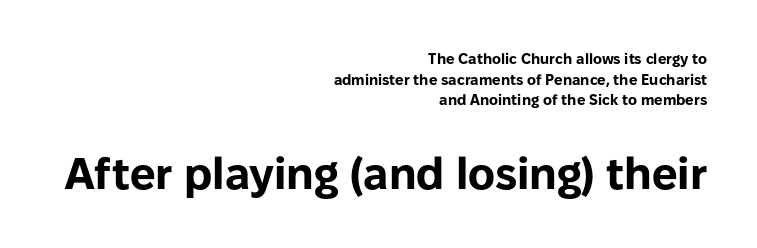
What's the leading like? Ordinary, nothing unusual. The lettering holds an erect, upright posture throughout. This rendering uses right alignment, leaving the left contour irregular. The sample has been set heavy, in full bold. Type without underlining.
